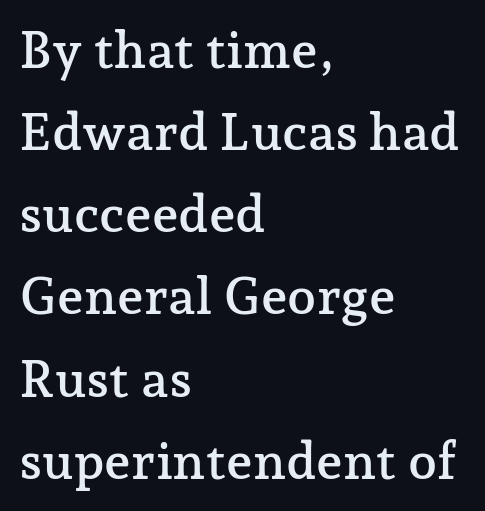
The image shows 52 px serif type, upright; set left-aligned, normal line spacing (1.58x), normal letter spacing, not underlined; low stroke contrast and a medium x-height.
